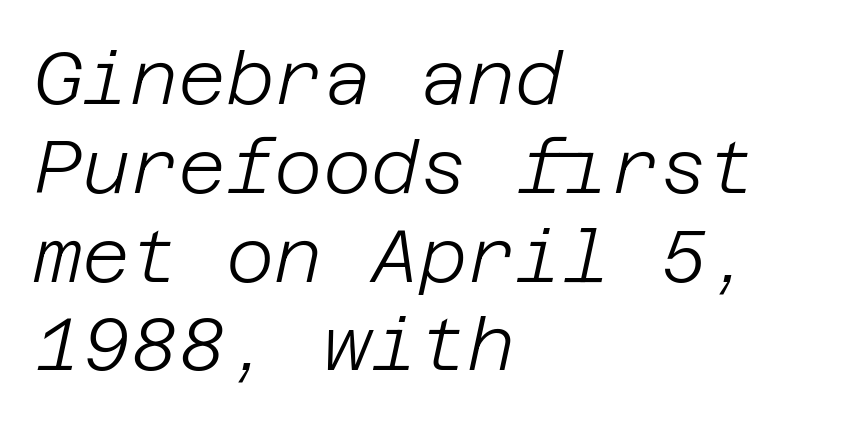
The letters are slanted; this is an italic face. Is this a heavy cut? Hardly; it is regular or lighter. What stands out about the letter spacing? Nothing — it is the standard amount. Only glyphs here, with clear space below each row. This sample is left-justified, so line endings fall wherever the words run out.
